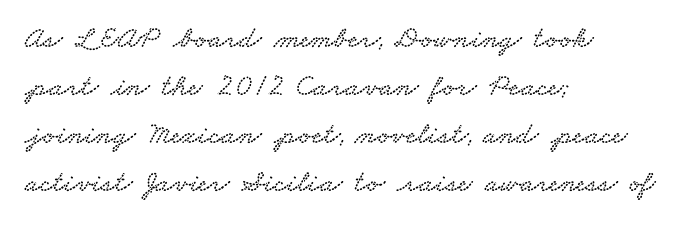
Q: Is the typeface a serif or a sans-serif typeface? A: Serif.
Q: Is the text underlined? A: No.
Q: How is the paragraph aligned? A: Left-aligned.
Q: Is the spacing between letters normal or unusually wide? A: Normal.
Q: Is the spacing between lines tight, normal or loose? A: Normal.
Q: Width (condensed, normal, or wide)? A: Wide.
Q: Stroke contrast? A: Low.
Q: x-height? A: Small.
Q: Monospaced? A: No.
